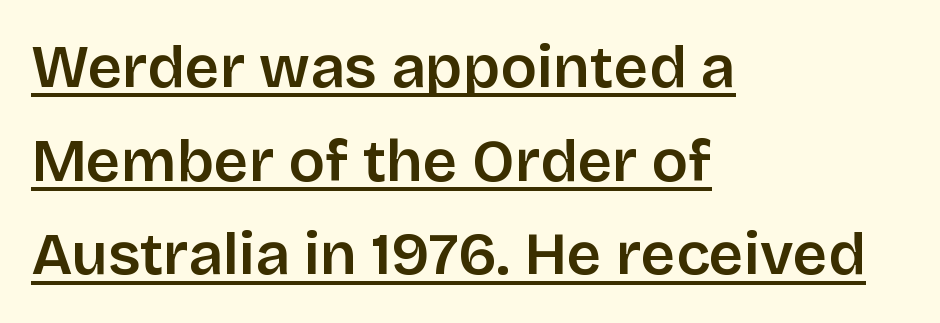
A typesetter would call this leading conventional body-copy spacing. Is there an underline? Yes — a line sits under the letters. Line beginnings align vertically; line endings do not. Do the letters lean? They stand straight. Does the weight exceed regular? Yes, but only to semibold. Character widths vary here, with narrow letters taking less room than wide ones.
